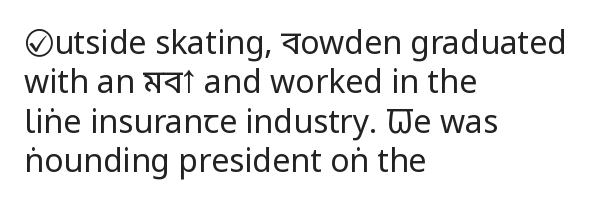
The specimen reads as upright at a glance. The glyphs are unaccompanied by any horizontal stroke below them. The tracking reads as untouched default to a designer's eye. The letters carry no serifs — their stems end cleanly without finishing strokes.
